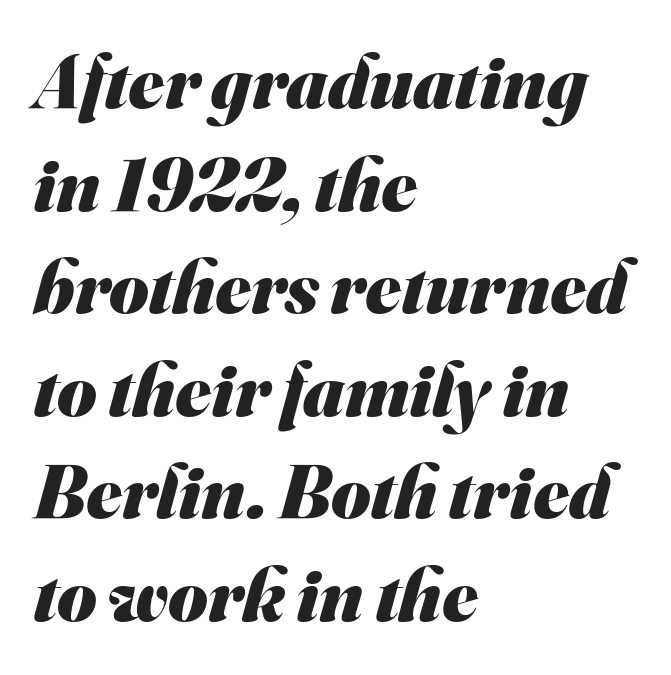
The image shows 76 px heavy sans-serif type; set left-aligned, normal line spacing (1.35x), normal letter spacing, not underlined; medium stroke contrast and a small x-height.
